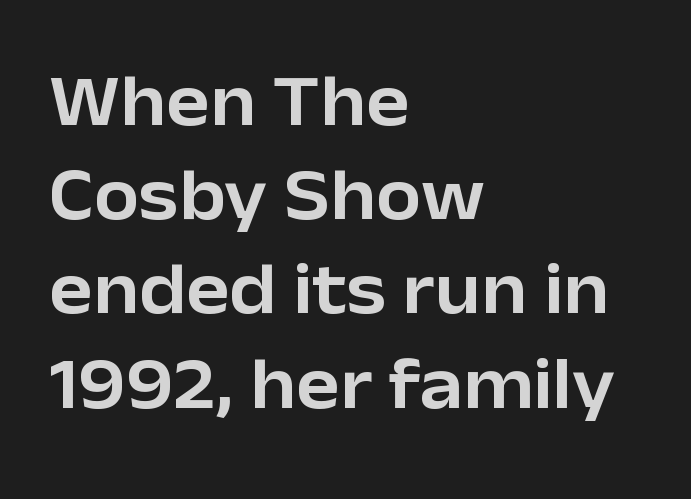
The type family on display is of the sans-serif kind. The letterforms sit shoulder to shoulder at normal distance. The block of text has a typical density, with ordinary space between rows. This is roman type, the default non-slanted kind. Character widths vary here, with narrow letters taking less room than wide ones.
